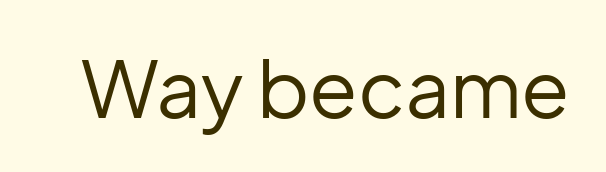
The image shows 79 px regular-weight sans-serif type, upright; set normal letter spacing, not underlined; low stroke contrast and a medium x-height.
